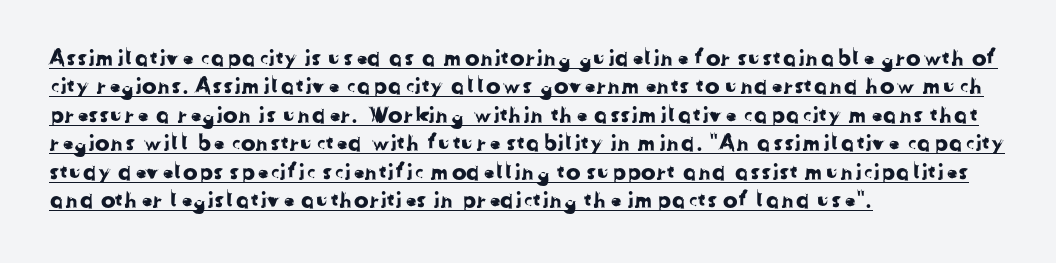
The image shows 22 px text type; set left-aligned, normal line spacing (1.29x), normal letter spacing, underlined.
